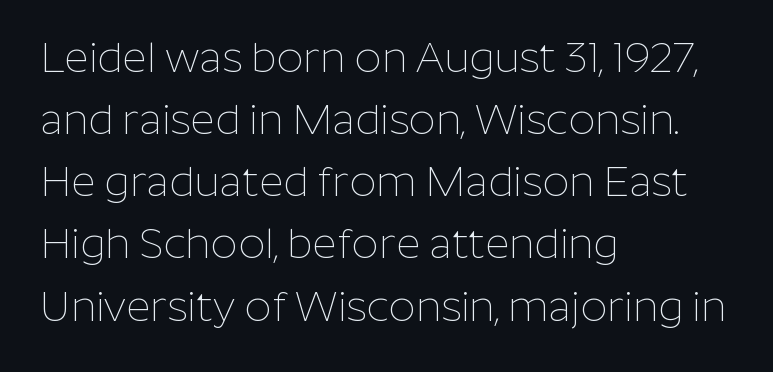
{"serif": "no", "italic": "no", "bold": "no", "weight": "thin", "width": "normal", "stroke_contrast": "low", "x_height": "medium", "monospaced": "no", "underline": "no", "align": "left", "line_spacing": "normal", "line_spacing_ratio": 1.48, "letter_spacing": "normal", "letter_spacing_em": 0.0, "glyph_px": 42}
